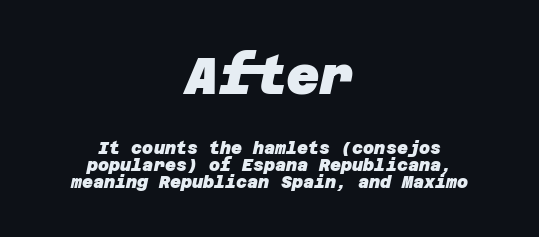
Interline gaps are noticeably narrow in this sample. Grotesque or geometric, the face here clearly has no serifs. Two sizes are in play, and the larger belongs to the first block. Strokes here are thick enough to call this a true bold. Only glyphs here, with clear space below each row.
